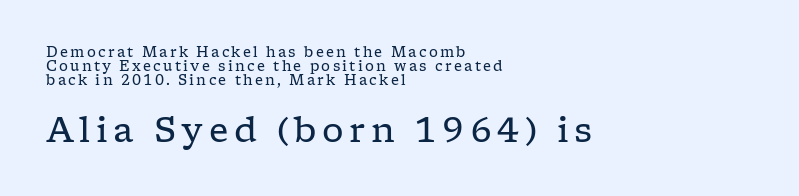
{"serif": "yes", "italic": "no", "bold": "no", "weight": "regular", "width": "wide", "stroke_contrast": "low", "x_height": "medium", "monospaced": "no", "underline": "no", "align": "left", "line_spacing": "tight", "line_spacing_ratio": 0.99, "larger_block": "second", "size_ratio": 2.43, "glyph_px": 34}
